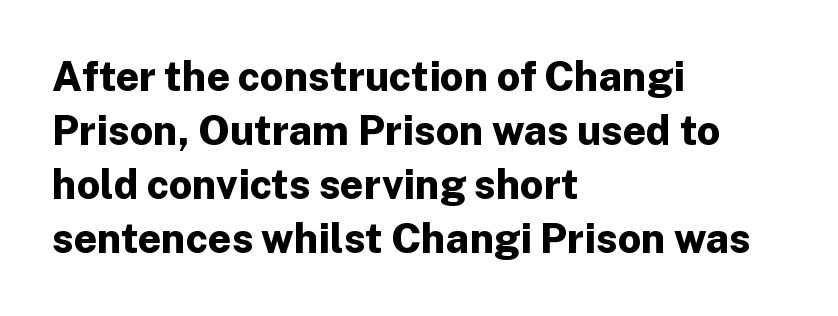
{"serif": "no", "italic": "no", "bold": "yes", "weight": "bold", "width": "normal", "stroke_contrast": "low", "x_height": "medium", "monospaced": "no", "underline": "no", "align": "left", "line_spacing": "normal", "line_spacing_ratio": 1.32, "letter_spacing": "normal", "letter_spacing_em": 0.0, "glyph_px": 41}
